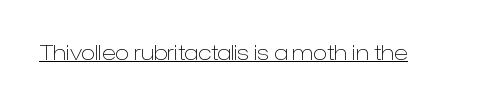
Italic: no, the glyphs are upright roman. You can see a thin bar hugging the bottom of the glyphs. Nothing heavy about these letters — not bold at all. Look at the tracking — it's just the regular setting, nothing added.
